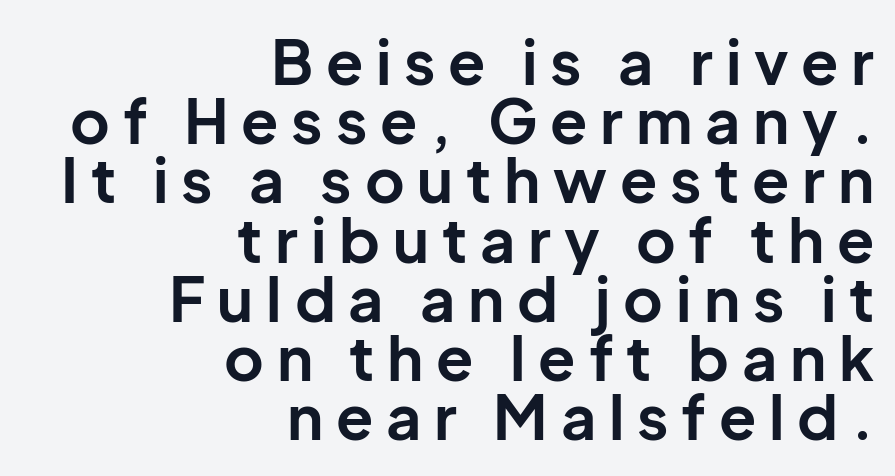
Q: Is the text bold? A: Yes.
Q: Is the text italic (slanted)? A: No, it is upright.
Q: Is the typeface a serif or a sans-serif typeface? A: Sans-serif.
Q: Is the text underlined? A: No.
Q: How is the paragraph aligned? A: Right-aligned.
Q: Is the spacing between letters normal or unusually wide? A: Unusually wide.
Q: Is the spacing between lines tight, normal or loose? A: Tight.
Q: Width (condensed, normal, or wide)? A: Normal.
Q: Stroke contrast? A: Low.
Q: x-height? A: Medium.
Q: Monospaced? A: No.
